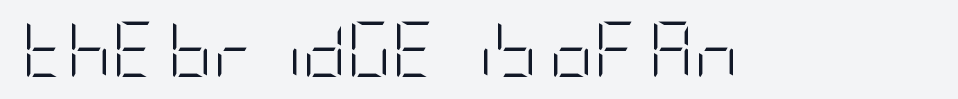
{"serif": "no", "italic": "no", "bold": "no", "weight": "light", "width": "condensed", "stroke_contrast": "low", "x_height": "large", "underline": "no", "letter_spacing": "normal", "letter_spacing_em": 0.0, "glyph_px": 55}
